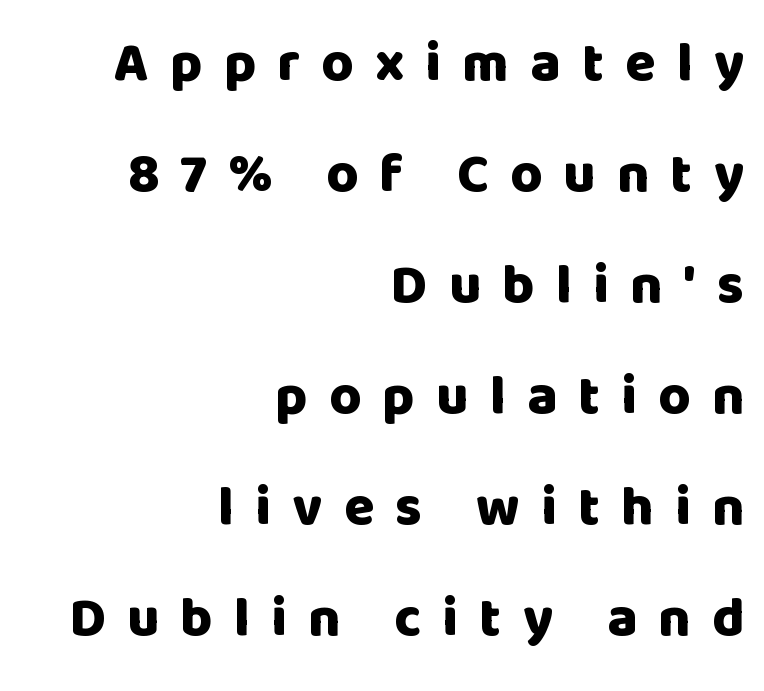
Q: Is the text bold? A: Yes.
Q: Is the text italic (slanted)? A: No, it is upright.
Q: Is the typeface a serif or a sans-serif typeface? A: Sans-serif.
Q: Is the text underlined? A: No.
Q: How is the paragraph aligned? A: Right-aligned.
Q: Is the spacing between letters normal or unusually wide? A: Unusually wide.
Q: Is the spacing between lines tight, normal or loose? A: Loose.
Q: Width (condensed, normal, or wide)? A: Normal.
Q: Stroke contrast? A: Low.
Q: x-height? A: Large.
Q: Monospaced? A: No.
